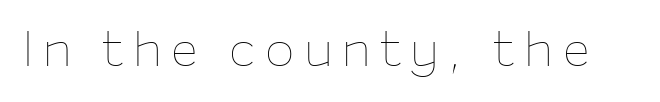
Q: Is the text bold? A: No.
Q: Is the text italic (slanted)? A: No, it is upright.
Q: Is the text underlined? A: No.
Q: Width (condensed, normal, or wide)? A: Normal.
Q: Stroke contrast? A: Low.
Q: x-height? A: Medium.
Q: Monospaced? A: No.
